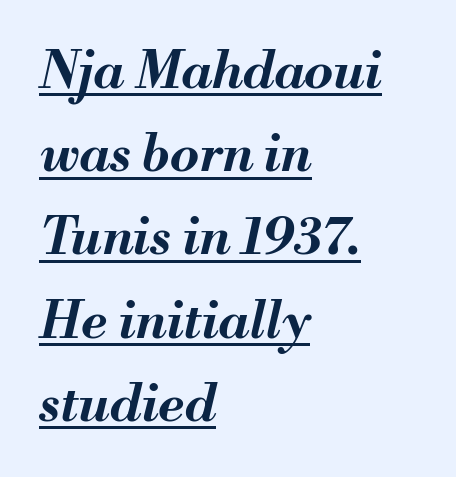
Q: Is the text bold? A: Yes.
Q: Is the text italic (slanted)? A: Yes, it leans right by about 13 degrees.
Q: Is the text underlined? A: Yes.
Q: How is the paragraph aligned? A: Left-aligned.
Q: Is the spacing between letters normal or unusually wide? A: Normal.
Q: Is the spacing between lines tight, normal or loose? A: Normal.
Q: Width (condensed, normal, or wide)? A: Normal.
Q: Stroke contrast? A: Medium.
Q: x-height? A: Small.
Q: Monospaced? A: No.
